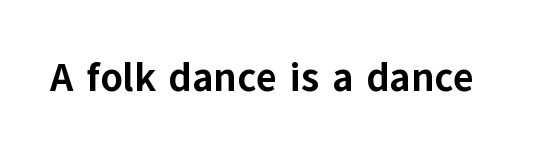
Q: Is the text bold? A: Yes.
Q: Is the text italic (slanted)? A: No, it is upright.
Q: Is the typeface a serif or a sans-serif typeface? A: Sans-serif.
Q: Is the text underlined? A: No.
Q: Is the spacing between letters normal or unusually wide? A: Normal.
Q: Width (condensed, normal, or wide)? A: Normal.
Q: Stroke contrast? A: Low.
Q: x-height? A: Medium.
Q: Monospaced? A: No.
